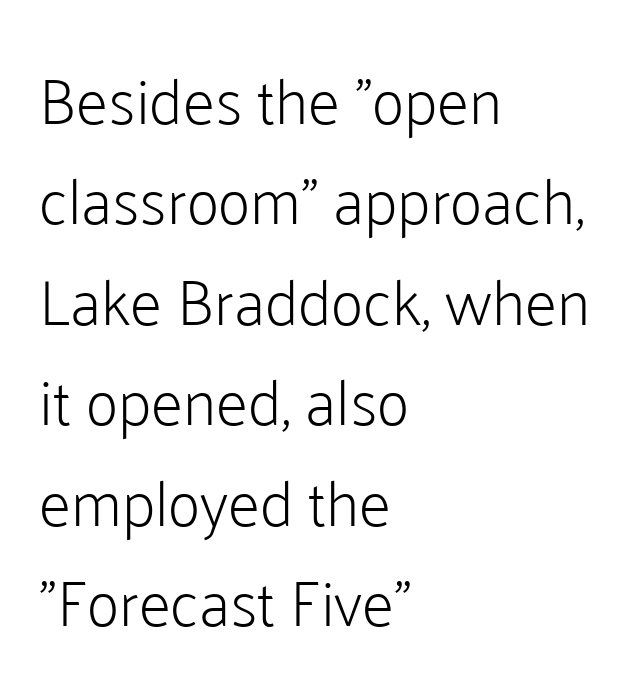
{"serif": "no", "italic": "no", "bold": "no", "weight": "light", "width": "normal", "stroke_contrast": "low", "x_height": "medium", "monospaced": "no", "underline": "no", "align": "left", "line_spacing": "normal", "line_spacing_ratio": 1.57, "letter_spacing": "normal", "letter_spacing_em": 0.0, "glyph_px": 64}
